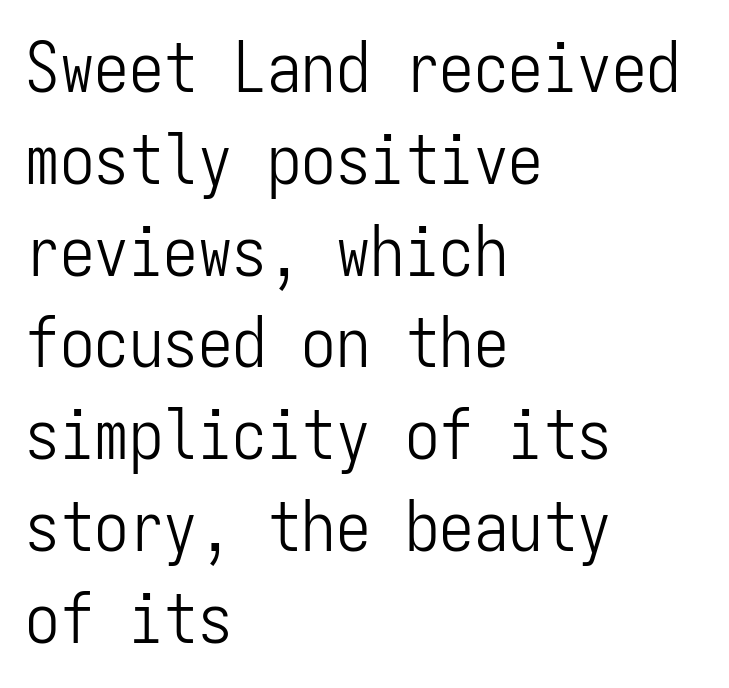
The letterforms sit shoulder to shoulder at normal distance. In terms of letterform style, serifs are entirely absent. The foot of each line stays bare and open. This sample keeps an unexceptional amount of space between lines. The weight would be labelled regular, book, light, or lighter still.
